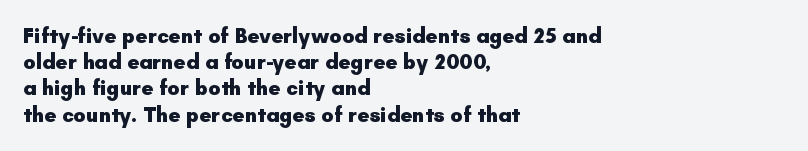
Q: Is the text bold? A: Yes.
Q: Is the text italic (slanted)? A: No, it is upright.
Q: Is the text underlined? A: No.
Q: How is the paragraph aligned? A: Left-aligned.
Q: Is the spacing between letters normal or unusually wide? A: Normal.
Q: Is the spacing between lines tight, normal or loose? A: Normal.
